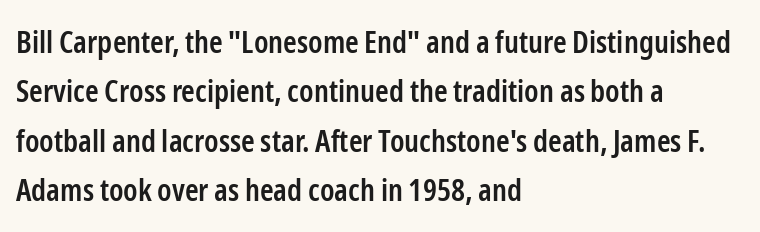
The image shows 31 px semibold, condensed sans-serif type, upright; set left-aligned, normal line spacing (1.59x), normal letter spacing, not underlined; low stroke contrast and a medium x-height.
